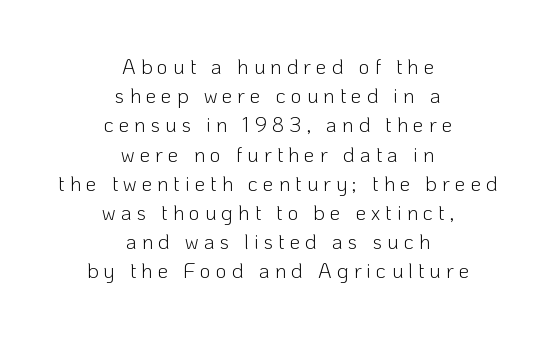
Q: Is the text bold? A: No.
Q: Is the text italic (slanted)? A: No, it is upright.
Q: Is the text underlined? A: No.
Q: How is the paragraph aligned? A: Centered.
Q: Is the spacing between letters normal or unusually wide? A: Unusually wide.
Q: Is the spacing between lines tight, normal or loose? A: Normal.
